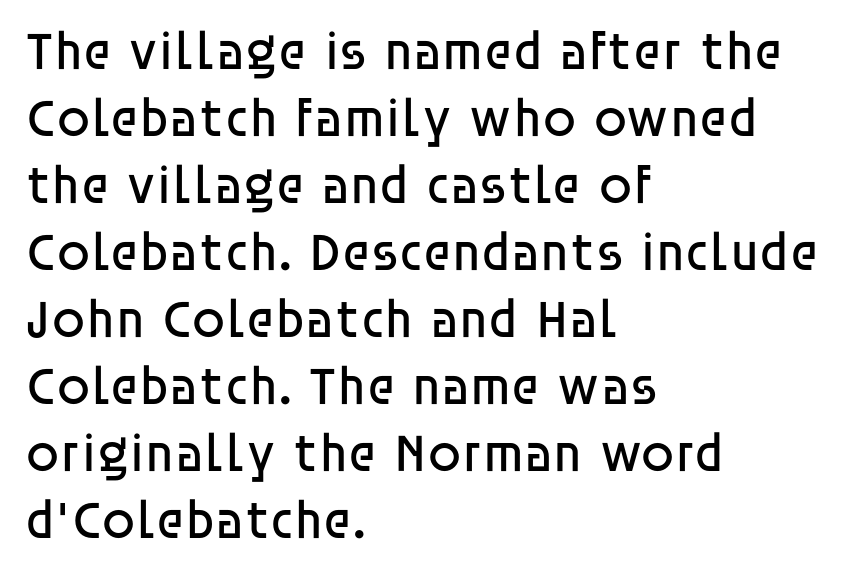
The image shows 54 px regular-weight sans-serif type, upright; set left-aligned, line spacing 1.24x, normal letter spacing, not underlined; low stroke contrast and a large x-height.
